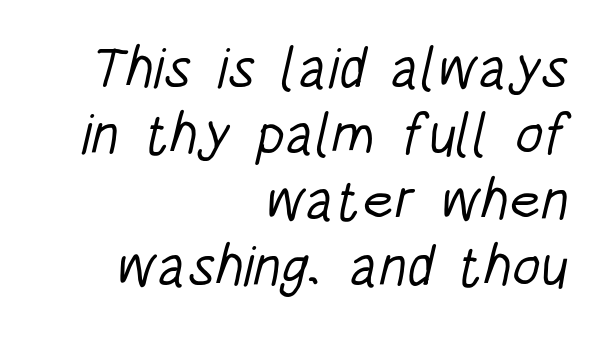
Q: Is the text bold? A: No.
Q: Is the typeface a serif or a sans-serif typeface? A: Sans-serif.
Q: Is the text underlined? A: No.
Q: How is the paragraph aligned? A: Right-aligned.
Q: Is the spacing between letters normal or unusually wide? A: Normal.
Q: Width (condensed, normal, or wide)? A: Condensed.
Q: Stroke contrast? A: Low.
Q: x-height? A: Large.
Q: Monospaced? A: No.
